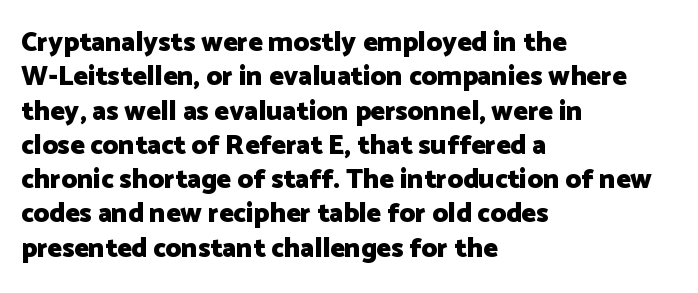
Q: Is the text bold? A: Yes.
Q: Is the text italic (slanted)? A: No, it is upright.
Q: Is the text underlined? A: No.
Q: How is the paragraph aligned? A: Left-aligned.
Q: Is the spacing between letters normal or unusually wide? A: Normal.
Q: Is the spacing between lines tight, normal or loose? A: Normal.
